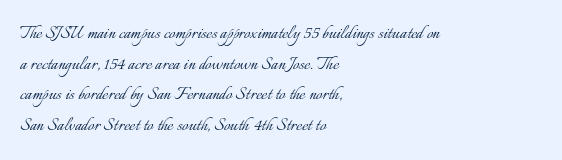
{"bold": "no", "underline": "no", "align": "left", "line_spacing": "normal", "line_spacing_ratio": 1.39, "letter_spacing": "normal", "letter_spacing_em": 0.0, "glyph_px": 22}
